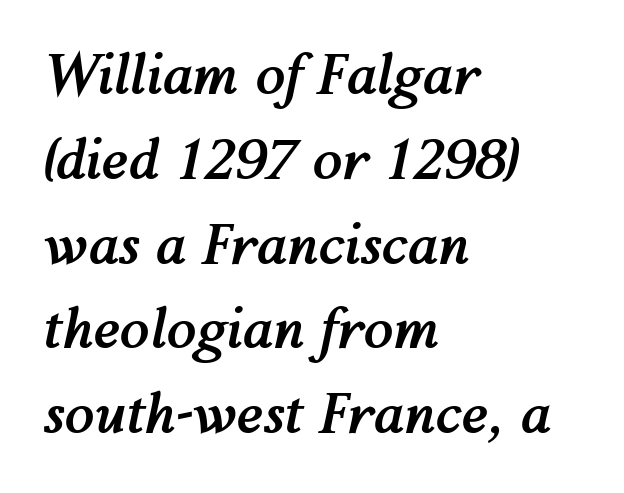
Does the copy run flush right? No — it runs flush left. Is the type slanted? Yes — the strokes lean at a clear angle. The area under the type is left untouched. Here the designer chose a conventional face with non-uniform glyph widths. This is heavy type, rendered in bold.
